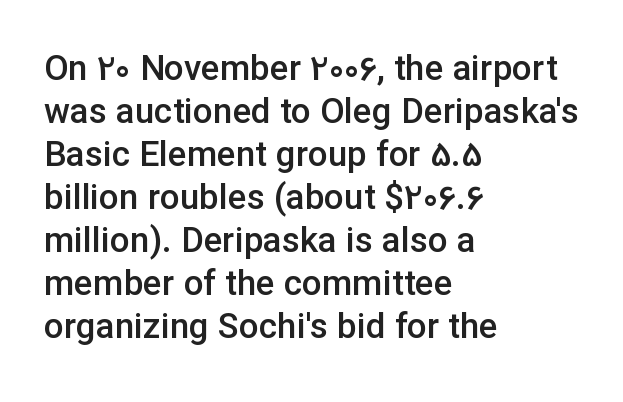
The image shows 35 px semibold sans-serif type, upright; set left-aligned, line spacing 1.23x, normal letter spacing, not underlined; low stroke contrast and a medium x-height.
